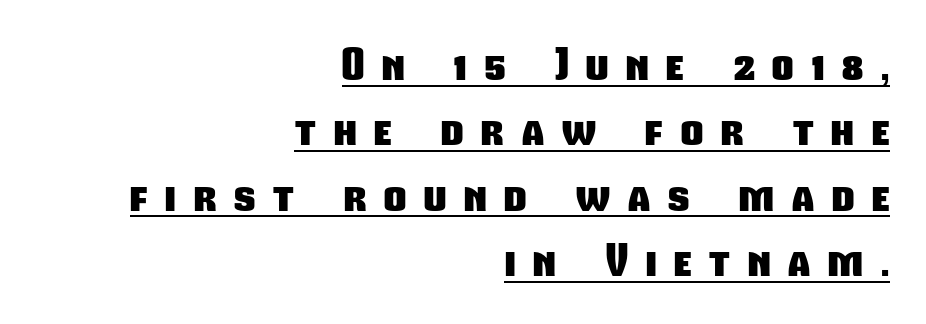
{"serif": "no", "bold": "yes", "weight": "heavy", "width": "condensed", "stroke_contrast": "low", "x_height": "medium", "monospaced": "no", "underline": "yes", "align": "right", "line_spacing": "normal", "line_spacing_ratio": 1.52, "letter_spacing": "wide", "letter_spacing_em": 0.42, "glyph_px": 43}
